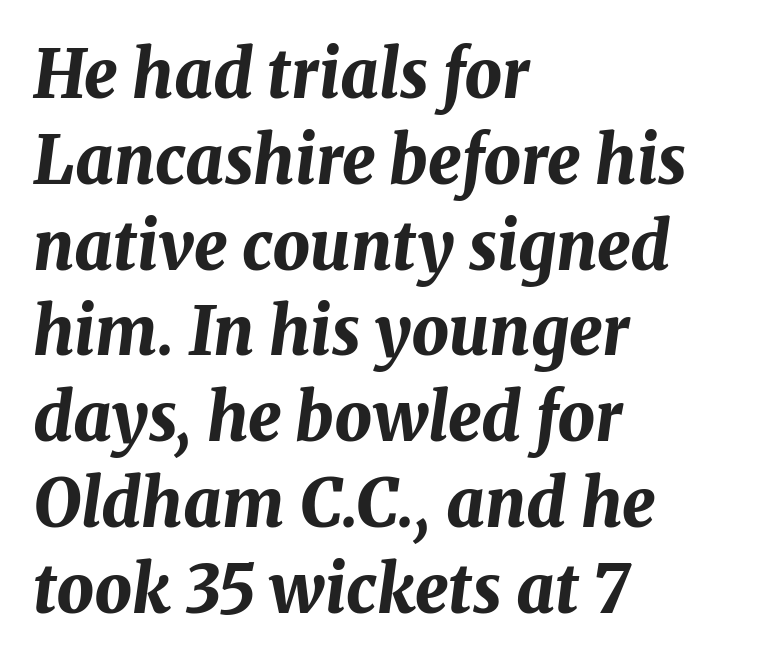
{"italic": "yes", "lean": "right", "slant_degrees": 8, "bold": "yes", "weight": "bold", "width": "normal", "stroke_contrast": "medium", "x_height": "medium", "monospaced": "no", "underline": "no", "align": "left", "line_spacing": "normal", "line_spacing_ratio": 1.3, "letter_spacing": "normal", "letter_spacing_em": 0.0, "glyph_px": 66}
